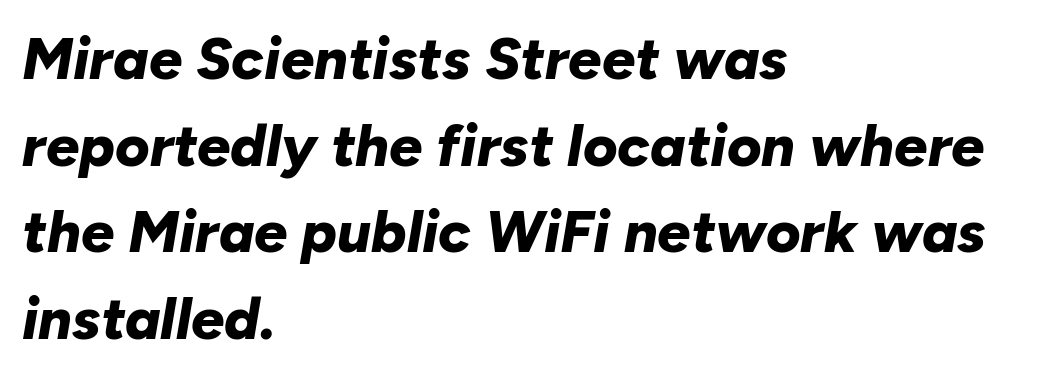
{"italic": "yes", "lean": "right", "slant_degrees": 10, "bold": "yes", "weight": "bold", "width": "normal", "stroke_contrast": "low", "x_height": "medium", "monospaced": "no", "underline": "no", "align": "left", "line_spacing": "normal", "line_spacing_ratio": 1.47, "letter_spacing": "normal", "letter_spacing_em": 0.0, "glyph_px": 59}
